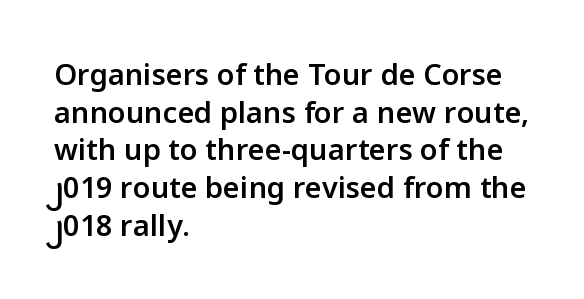
The image shows 29 px semibold sans-serif type, upright; set left-aligned, normal line spacing (1.3x), normal letter spacing, not underlined; low stroke contrast and a medium x-height.
